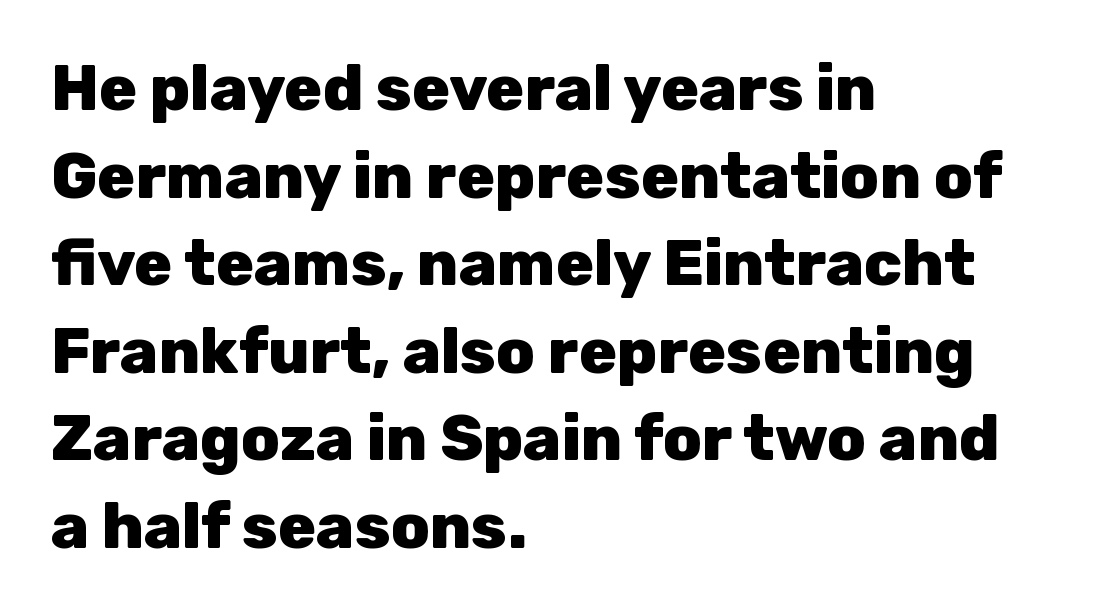
The image shows 63 px heavy sans-serif type, upright; set left-aligned, normal line spacing (1.39x), normal letter spacing, not underlined; low stroke contrast and a medium x-height.
